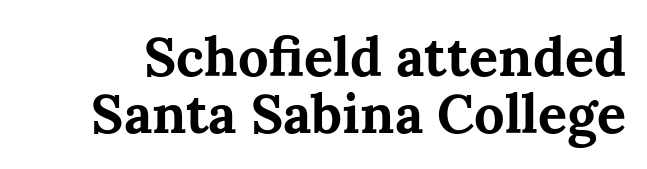
{"serif": "yes", "italic": "no", "bold": "yes", "weight": "bold", "width": "normal", "stroke_contrast": "medium", "x_height": "medium", "monospaced": "no", "underline": "no", "line_spacing": "tight", "line_spacing_ratio": 1.05, "letter_spacing": "normal", "letter_spacing_em": 0.0, "glyph_px": 54}
